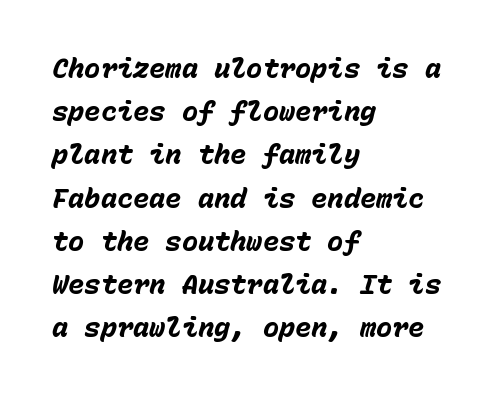
{"italic": "yes", "lean": "right", "slant_degrees": 15, "bold": "yes", "underline": "no", "align": "left", "line_spacing": "normal", "line_spacing_ratio": 1.6, "letter_spacing": "normal", "letter_spacing_em": 0.0, "glyph_px": 27}
